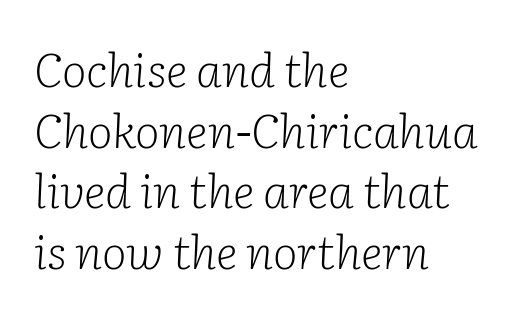
The image shows 47 px light serif type, italic (leaning right); set left-aligned, normal line spacing (1.29x), normal letter spacing, not underlined; low stroke contrast and a medium x-height.
